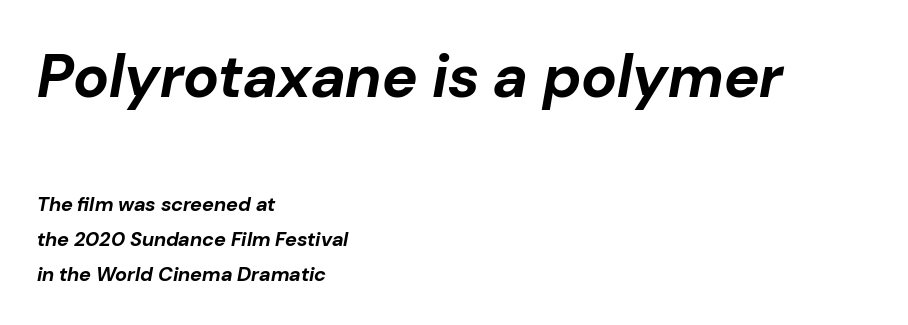
Q: Is the text bold? A: Yes.
Q: Is the text italic (slanted)? A: Yes, it leans right by about 10 degrees.
Q: Is the text underlined? A: No.
Q: How is the paragraph aligned? A: Left-aligned.
Q: Is the spacing between letters normal or unusually wide? A: Normal.
Q: Which block of text is set in a larger size, the first (top) or the second (bottom)? A: The first (top) one.
Q: Width (condensed, normal, or wide)? A: Normal.
Q: Stroke contrast? A: Low.
Q: x-height? A: Medium.
Q: Monospaced? A: No.
